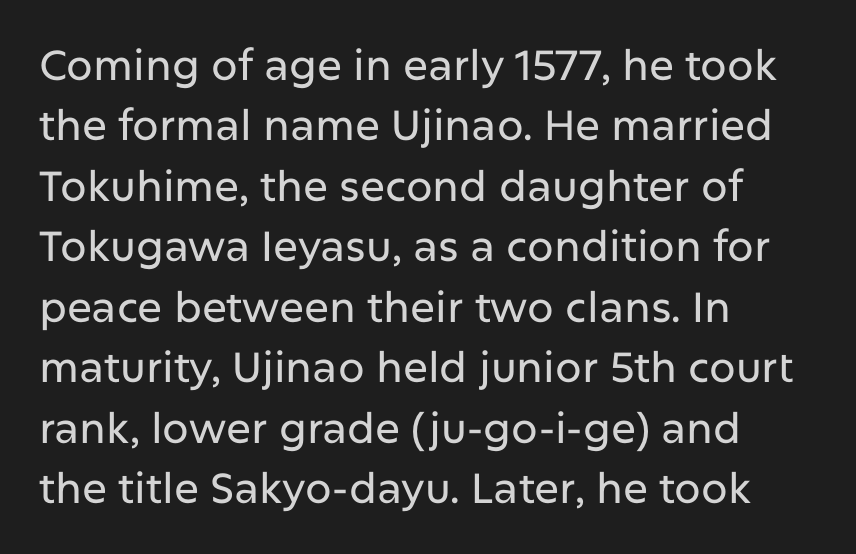
These lines were composed using upright roman letters. Observe the ordinary spacing: letters are neighbours, not strangers. One-word summary of the alignment: left. Compared with typical paragraphs, the rows here are spaced about the same.
